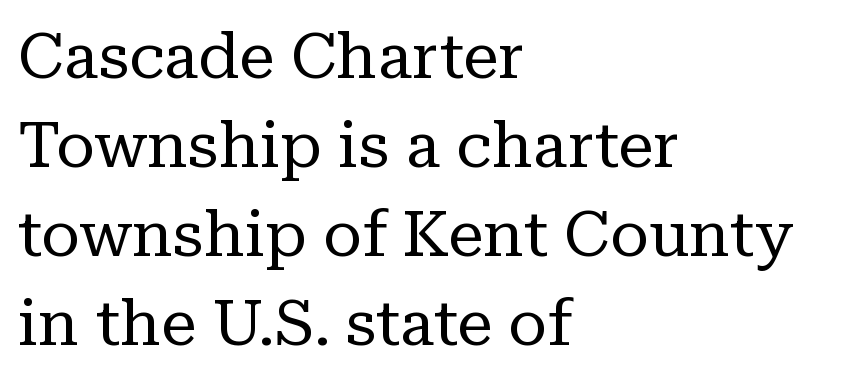
{"serif": "yes", "italic": "no", "bold": "no", "weight": "regular", "width": "normal", "stroke_contrast": "low", "x_height": "medium", "monospaced": "no", "underline": "no", "align": "left", "line_spacing": "normal", "line_spacing_ratio": 1.39, "letter_spacing": "normal", "letter_spacing_em": 0.0, "glyph_px": 64}
